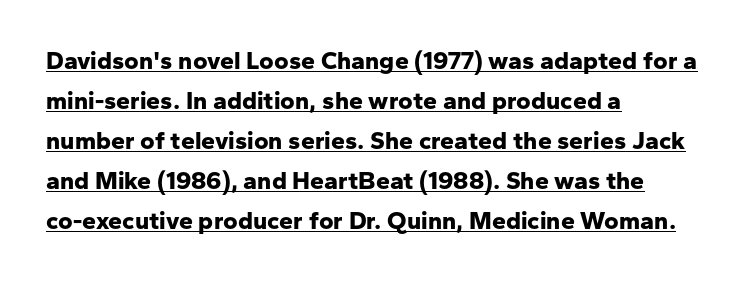
{"italic": "no", "bold": "yes", "underline": "yes", "align": "left", "line_spacing": "normal", "line_spacing_ratio": 1.6, "letter_spacing": "normal", "letter_spacing_em": 0.0, "glyph_px": 25}
